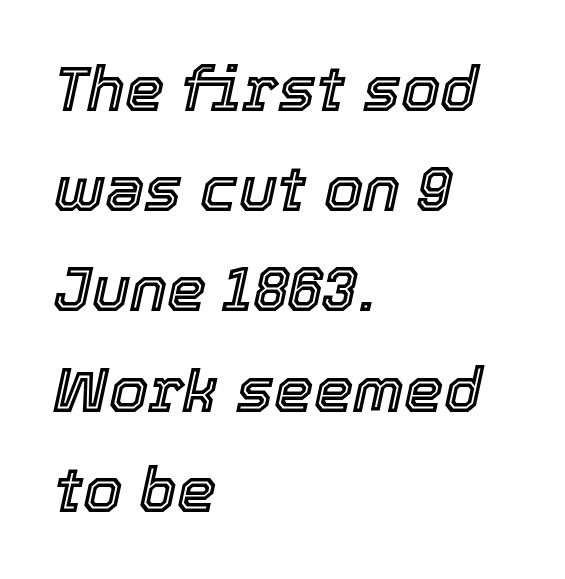
Glyph-to-glyph distance matches everyday printed text. Underline: absent. Every row of glyphs begins at an identical x-position on the left. Proportional: the letters do not fall into vertical columns.
